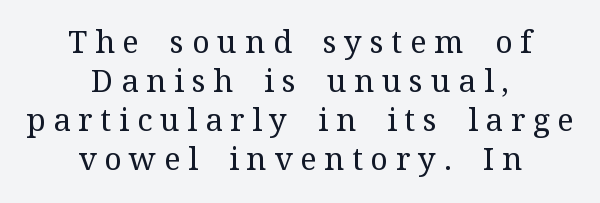
Q: Is the text bold? A: No.
Q: Is the text italic (slanted)? A: No, it is upright.
Q: Is the typeface a serif or a sans-serif typeface? A: Serif.
Q: Is the text underlined? A: No.
Q: How is the paragraph aligned? A: Centered.
Q: Is the spacing between letters normal or unusually wide? A: Unusually wide.
Q: Is the spacing between lines tight, normal or loose? A: Normal.
Q: Width (condensed, normal, or wide)? A: Normal.
Q: Stroke contrast? A: Medium.
Q: x-height? A: Medium.
Q: Monospaced? A: No.
